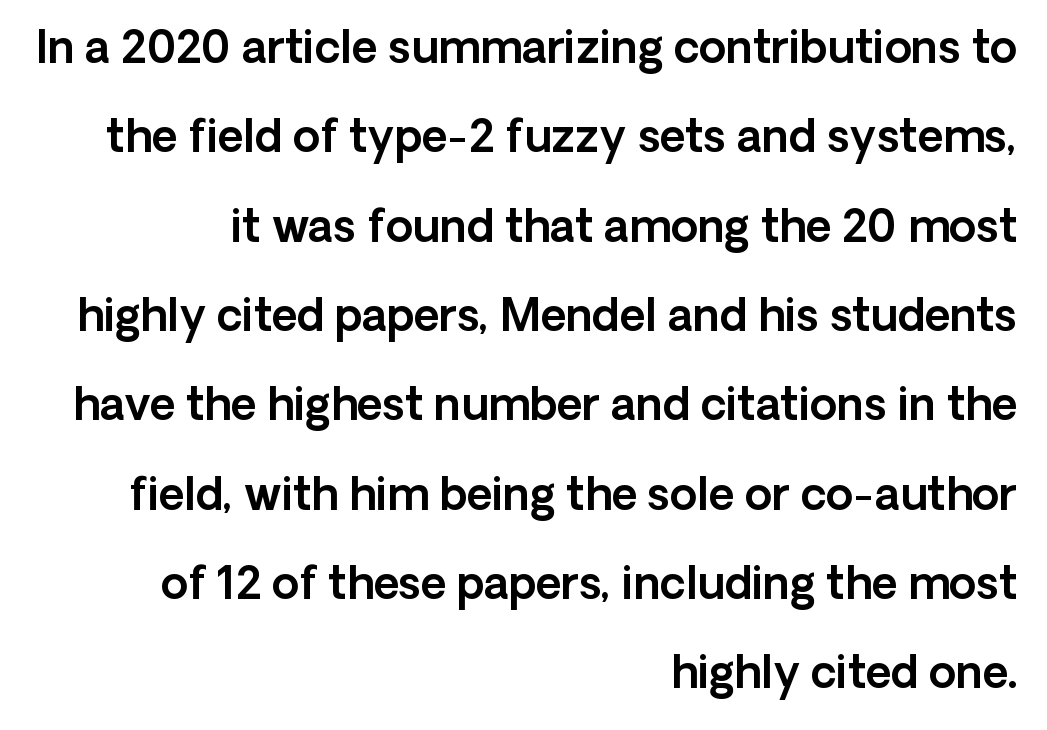
Q: Is the text italic (slanted)? A: No, it is upright.
Q: Is the typeface a serif or a sans-serif typeface? A: Sans-serif.
Q: Is the text underlined? A: No.
Q: How is the paragraph aligned? A: Right-aligned.
Q: Is the spacing between letters normal or unusually wide? A: Normal.
Q: Is the spacing between lines tight, normal or loose? A: Loose.
Q: Width (condensed, normal, or wide)? A: Normal.
Q: x-height? A: Medium.
Q: Monospaced? A: No.
